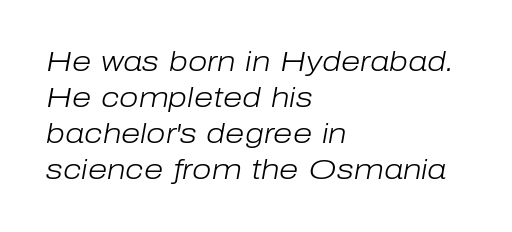
{"italic": "yes", "lean": "right", "slant_degrees": 10, "bold": "no", "weight": "light", "width": "normal", "stroke_contrast": "low", "x_height": "medium", "monospaced": "no", "underline": "no", "align": "left", "line_spacing": "normal", "line_spacing_ratio": 1.29, "letter_spacing": "normal", "letter_spacing_em": 0.0, "glyph_px": 28}
